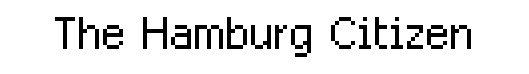
{"serif": "no", "italic": "no", "bold": "no", "weight": "light", "width": "condensed", "stroke_contrast": "low", "x_height": "medium", "monospaced": "no", "underline": "no", "letter_spacing": "normal", "letter_spacing_em": 0.0, "glyph_px": 64}
